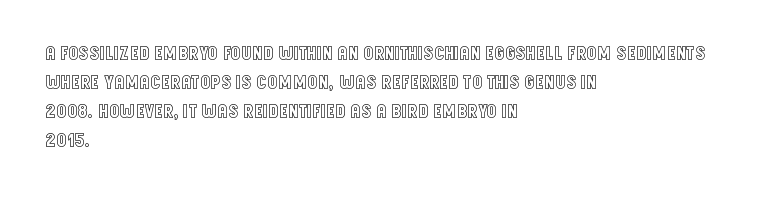
{"italic": "no", "underline": "no", "align": "left", "line_spacing": "normal", "line_spacing_ratio": 1.45, "letter_spacing": "normal", "letter_spacing_em": 0.0, "glyph_px": 20}
